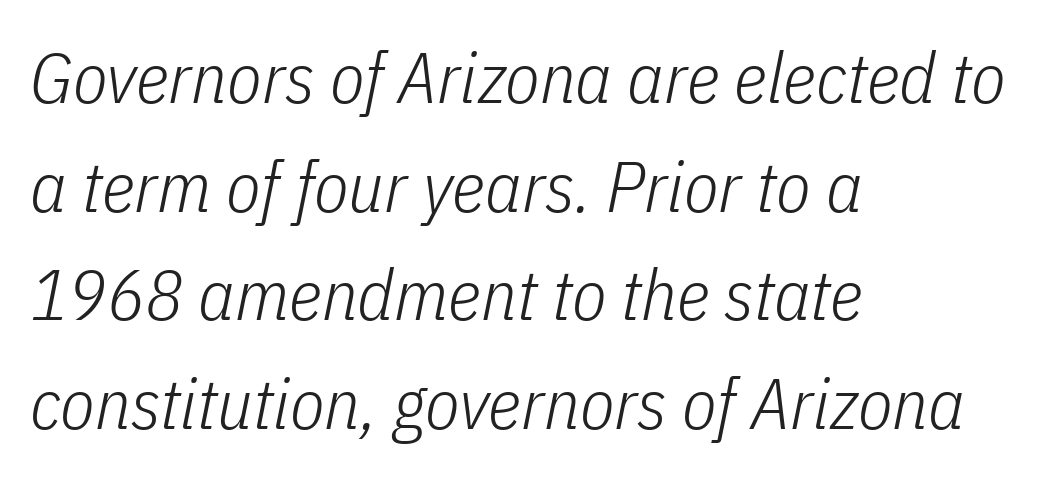
Q: Is the text bold? A: No.
Q: Is the text italic (slanted)? A: Yes, it leans right by about 11 degrees.
Q: Is the text underlined? A: No.
Q: How is the paragraph aligned? A: Left-aligned.
Q: Is the spacing between letters normal or unusually wide? A: Normal.
Q: Is the spacing between lines tight, normal or loose? A: Normal.
Q: Width (condensed, normal, or wide)? A: Condensed.
Q: Stroke contrast? A: Low.
Q: x-height? A: Medium.
Q: Monospaced? A: No.
